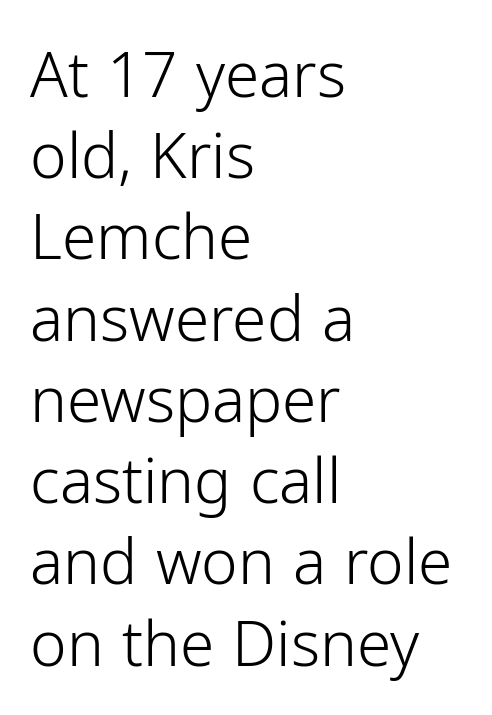
The image shows 62 px light sans-serif type, upright; set left-aligned, normal line spacing (1.31x), normal letter spacing, not underlined; low stroke contrast and a medium x-height.
